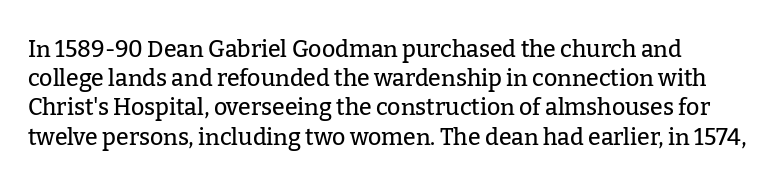
The image shows 23 px text type, upright; set left-aligned, normal line spacing (1.27x), normal letter spacing, not underlined.
